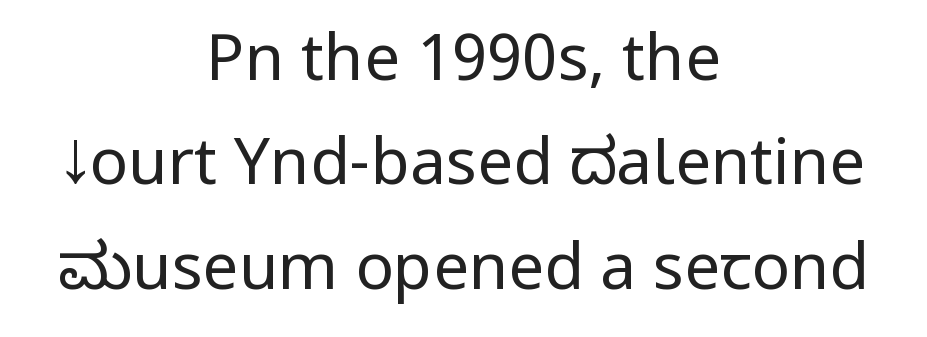
The image shows 64 px regular-weight, condensed sans-serif type, upright; set centered, normal line spacing (1.63x), normal letter spacing, not underlined; low stroke contrast and a large x-height.
